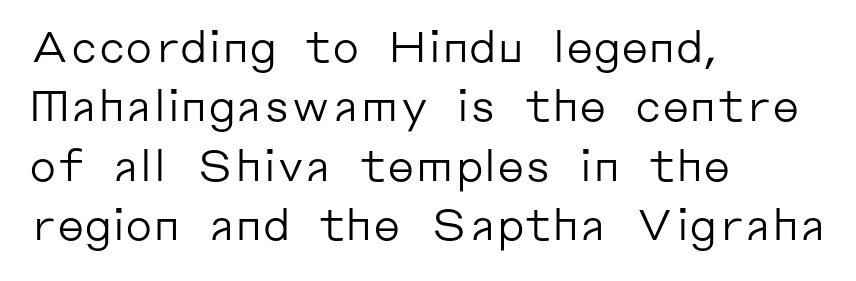
Are there feet on the stems? There aren't — it's a sans. The passage shown is typed in a proportional face where columns would drift. These lines keep a tight, regular rhythm from letter to letter. The letters stand upright; this is a roman face. Where is the straight margin? On the left. Normally led — the rows are evenly, conventionally spaced.
